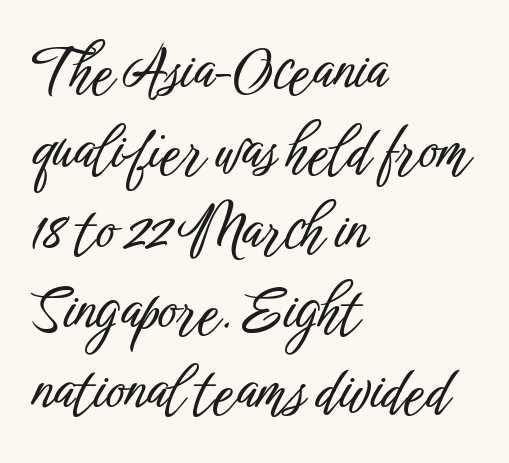
The image shows 58 px condensed sans-serif type; set left-aligned, normal line spacing (1.38x), normal letter spacing, not underlined; low stroke contrast and a medium x-height.
